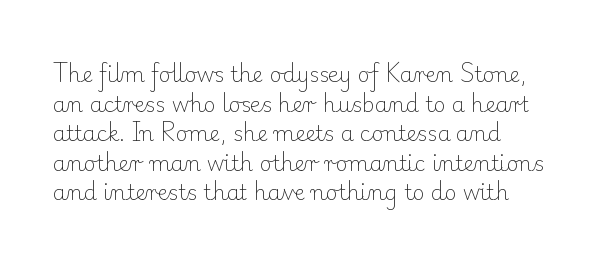
Q: Is the text bold? A: No.
Q: Is the text italic (slanted)? A: No, it is upright.
Q: Is the text underlined? A: No.
Q: How is the paragraph aligned? A: Left-aligned.
Q: Is the spacing between letters normal or unusually wide? A: Normal.
Q: Is the spacing between lines tight, normal or loose? A: Normal.
